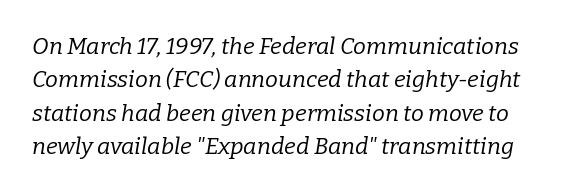
Q: Is the text bold? A: No.
Q: Is the text italic (slanted)? A: Yes, it leans right by about 9 degrees.
Q: Is the text underlined? A: No.
Q: Is the spacing between letters normal or unusually wide? A: Normal.
Q: Is the spacing between lines tight, normal or loose? A: Normal.
